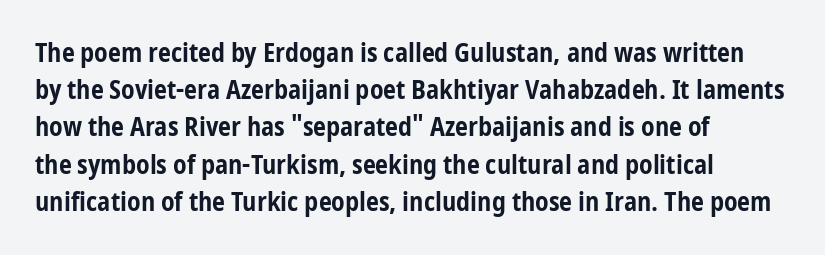
{"italic": "no", "bold": "yes", "underline": "no", "align": "left", "line_spacing": "normal", "line_spacing_ratio": 1.43, "letter_spacing": "normal", "letter_spacing_em": 0.0, "glyph_px": 26}
